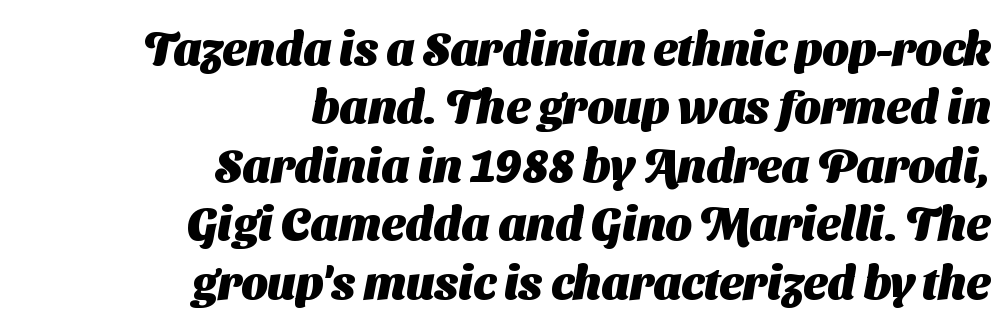
The image shows 46 px heavy sans-serif type; set right-aligned, normal line spacing (1.27x), normal letter spacing, not underlined; medium stroke contrast and a medium x-height.
